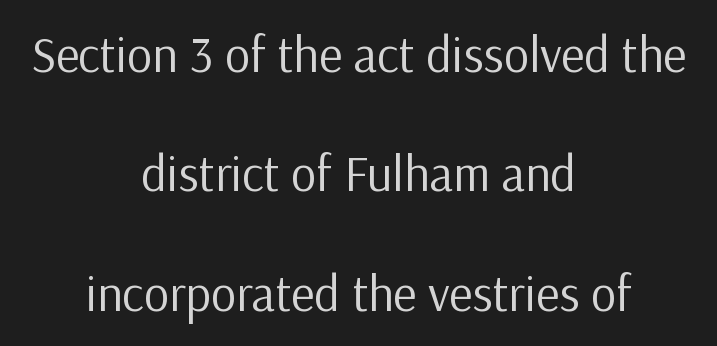
Proportional: the letters do not fall into vertical columns. Caption: multi-line text, centered on the measure. Look at the tracking — it's just the regular setting, nothing added. Leading: increased.
